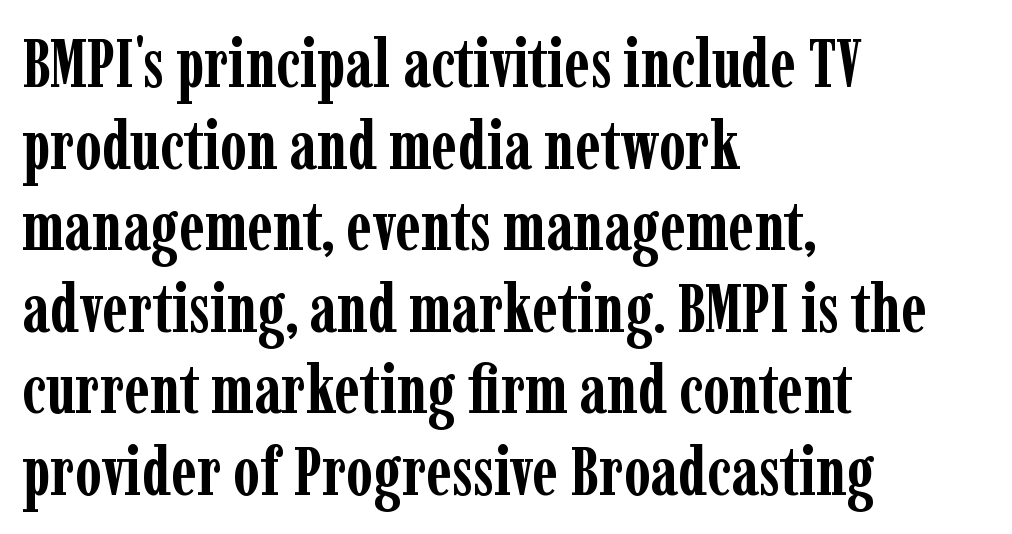
{"serif": "yes", "italic": "no", "bold": "yes", "weight": "semibold", "width": "condensed", "stroke_contrast": "low", "x_height": "medium", "monospaced": "no", "underline": "no", "align": "left", "line_spacing_ratio": 1.2, "letter_spacing": "normal", "letter_spacing_em": 0.0, "glyph_px": 68}
